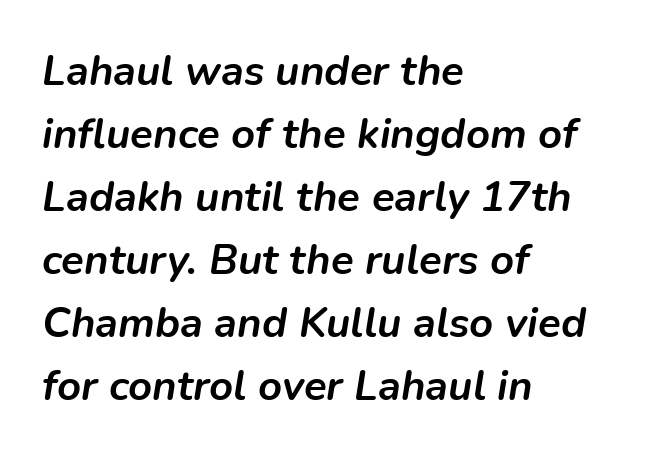
A typesetter would call this proportional, since set widths differ per character. Does the lettering tilt? It does — this is italic. A normal amount of white space separates one row of letters from the next. Descenders hang freely into open space.
